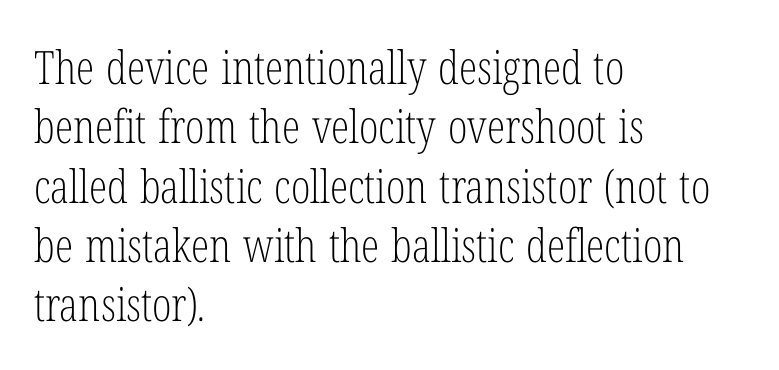
{"serif": "yes", "italic": "no", "bold": "no", "weight": "light", "width": "condensed", "stroke_contrast": "low", "x_height": "medium", "monospaced": "no", "underline": "no", "align": "left", "line_spacing": "normal", "line_spacing_ratio": 1.29, "letter_spacing": "normal", "letter_spacing_em": 0.0, "glyph_px": 46}
